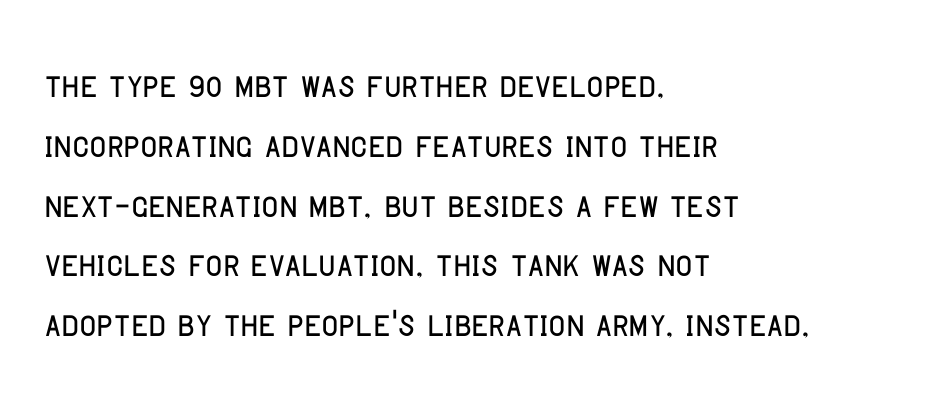
The specimen omits any rule beneath the text block's lines. A typesetter would call this zero additional tracking. The rendering anchors every line to the left-hand side. The block of text has a typical density, with ordinary space between rows. This is sans-serif lettering, the kind often seen on screens and signage. Varying glyph widths throughout — classic text-font behaviour.
